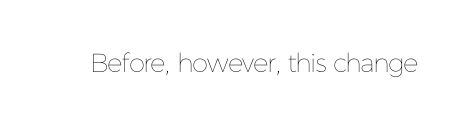
{"italic": "no", "bold": "no", "underline": "no", "letter_spacing": "normal", "letter_spacing_em": 0.0, "glyph_px": 26}
